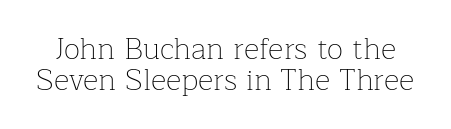
Has an underline been added? It has not. No extra tracking has been applied to these lines. This rendering employs a face with finishing strokes, i.e., a serif. Interline gaps are noticeably narrow in this sample.
